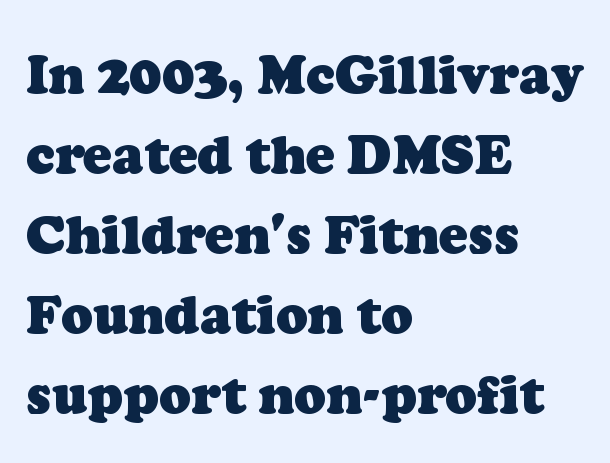
Regarding serifs, this sample has them. The block of text has a typical density, with ordinary space between rows. Do the characters align in a grid? No, the font is proportional. Check under the words: just untouched page. You could call the tracking neutral — neither tight nor loose.
